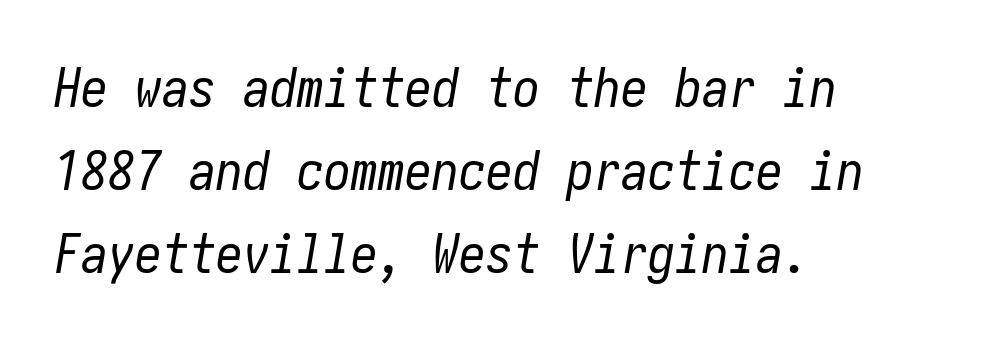
The text carries the slant typical of an italic or oblique font. Weight class: somewhere from thin through regular. Regarding leading, the lines here are spaced in the standard way. Glance below the letters and you will spot only blank space. How are the letters spaced? Ordinarily, with no added tracking. The typesetter chose a ragged-right arrangement here.
